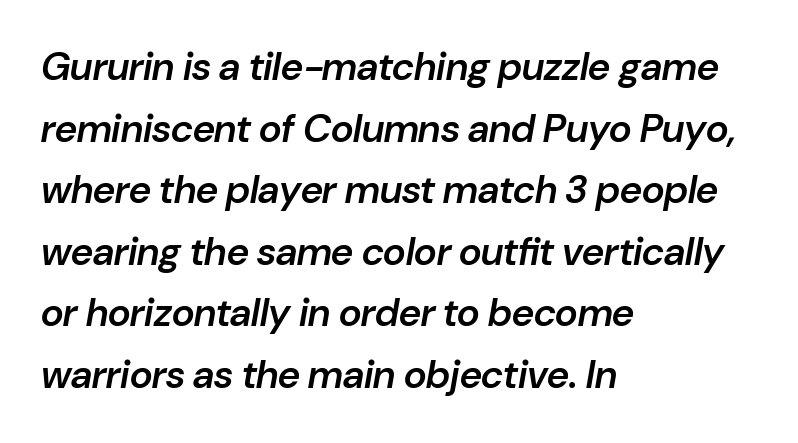
{"italic": "yes", "lean": "right", "slant_degrees": 10, "bold": "semi", "weight": "semibold", "width": "normal", "stroke_contrast": "low", "x_height": "medium", "monospaced": "no", "underline": "no", "align": "left", "line_spacing": "normal", "line_spacing_ratio": 1.58, "letter_spacing": "normal", "letter_spacing_em": 0.0, "glyph_px": 39}
